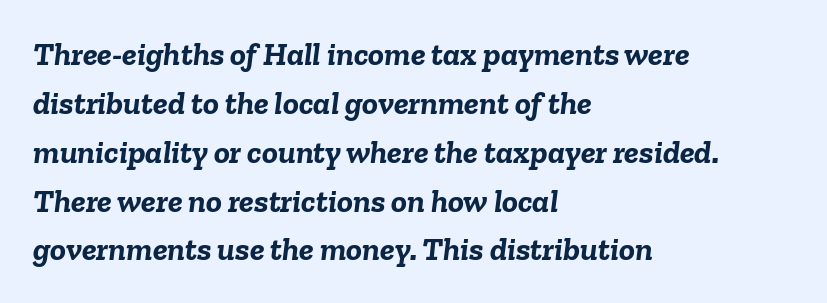
The image shows 33 px semibold type, italic (leaning right); set left-aligned, normal line spacing (1.48x), normal letter spacing, not underlined; low stroke contrast and a medium x-height.
